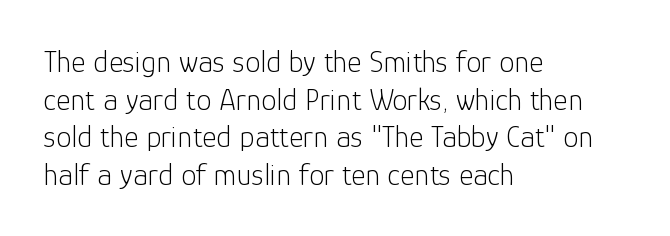
Q: Is the text bold? A: No.
Q: Is the text italic (slanted)? A: No, it is upright.
Q: Is the typeface a serif or a sans-serif typeface? A: Sans-serif.
Q: Is the text underlined? A: No.
Q: How is the paragraph aligned? A: Left-aligned.
Q: Is the spacing between letters normal or unusually wide? A: Normal.
Q: Width (condensed, normal, or wide)? A: Normal.
Q: Stroke contrast? A: Low.
Q: x-height? A: Medium.
Q: Monospaced? A: No.
